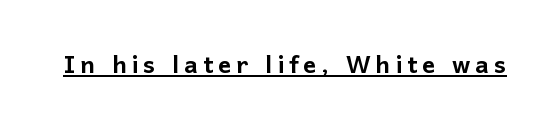
{"serif": "no", "italic": "no", "width": "normal", "stroke_contrast": "low", "x_height": "medium", "monospaced": "no", "underline": "yes", "glyph_px": 32}
